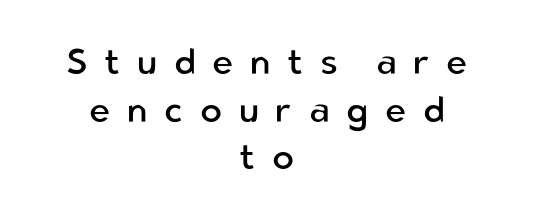
The image shows 36 px regular-weight sans-serif type, upright; set centered, normal line spacing (1.32x), unusually wide letter spacing (+0.46 em), not underlined; low stroke contrast and a medium x-height.
